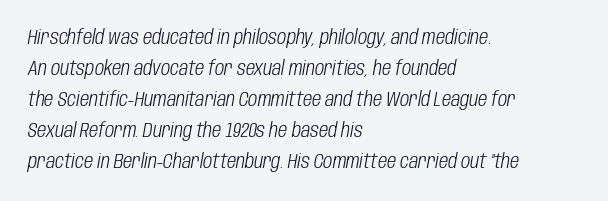
The image shows 20 px text type, italic (leaning right); set left-aligned, normal line spacing (1.55x), normal letter spacing, not underlined.
